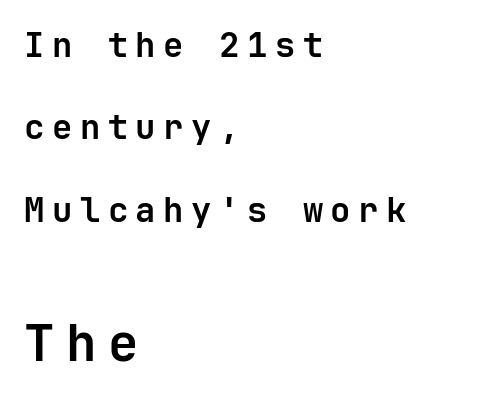
Size hierarchy here favors the trailing block over the leading one. Line starts are locked; line ends wander. What kind of face is this? One without serifs — a sans. The glyphs are unaccompanied by any horizontal stroke below them.
